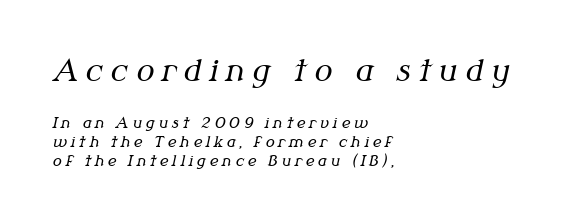
Q: Is the text bold? A: No.
Q: Is the text italic (slanted)? A: Yes, it leans right by about 12 degrees.
Q: Is the typeface a serif or a sans-serif typeface? A: Serif.
Q: Is the text underlined? A: No.
Q: How is the paragraph aligned? A: Left-aligned.
Q: Is the spacing between letters normal or unusually wide? A: Unusually wide.
Q: Is the spacing between lines tight, normal or loose? A: Normal.
Q: Which block of text is set in a larger size, the first (top) or the second (bottom)? A: The first (top) one.
Q: Width (condensed, normal, or wide)? A: Normal.
Q: Stroke contrast? A: Medium.
Q: x-height? A: Medium.
Q: Monospaced? A: No.
